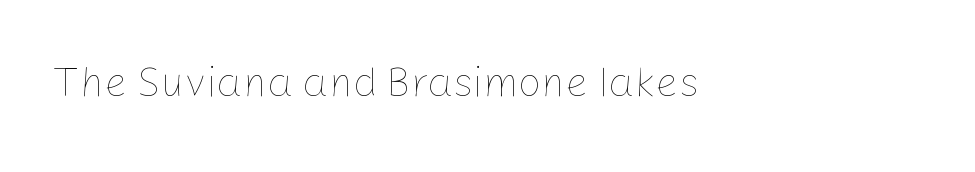
{"italic": "no", "bold": "no", "weight": "thin", "width": "normal", "stroke_contrast": "low", "x_height": "medium", "monospaced": "no", "underline": "no", "align": "left", "letter_spacing": "normal", "letter_spacing_em": 0.0, "glyph_px": 41}
